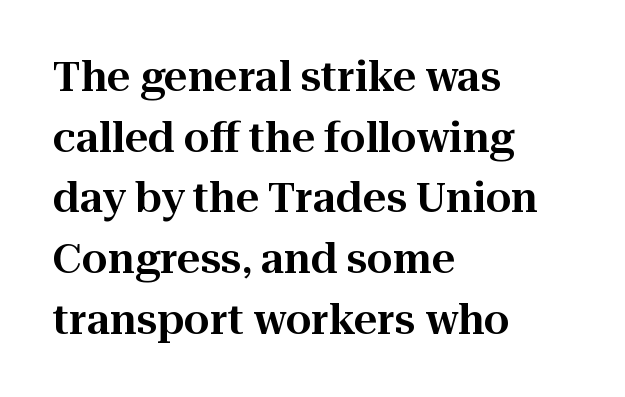
{"serif": "yes", "italic": "no", "width": "normal", "stroke_contrast": "high", "x_height": "medium", "monospaced": "no", "underline": "no", "align": "left", "line_spacing": "normal", "line_spacing_ratio": 1.48, "letter_spacing": "normal", "letter_spacing_em": 0.0, "glyph_px": 41}
